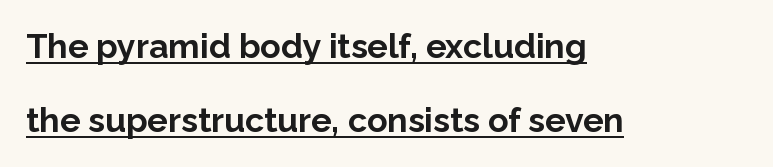
Q: Is the text bold? A: Yes.
Q: Is the text italic (slanted)? A: No, it is upright.
Q: Is the typeface a serif or a sans-serif typeface? A: Sans-serif.
Q: Is the text underlined? A: Yes.
Q: How is the paragraph aligned? A: Left-aligned.
Q: Is the spacing between letters normal or unusually wide? A: Normal.
Q: Is the spacing between lines tight, normal or loose? A: Loose.
Q: Width (condensed, normal, or wide)? A: Normal.
Q: Stroke contrast? A: Low.
Q: x-height? A: Medium.
Q: Monospaced? A: No.
